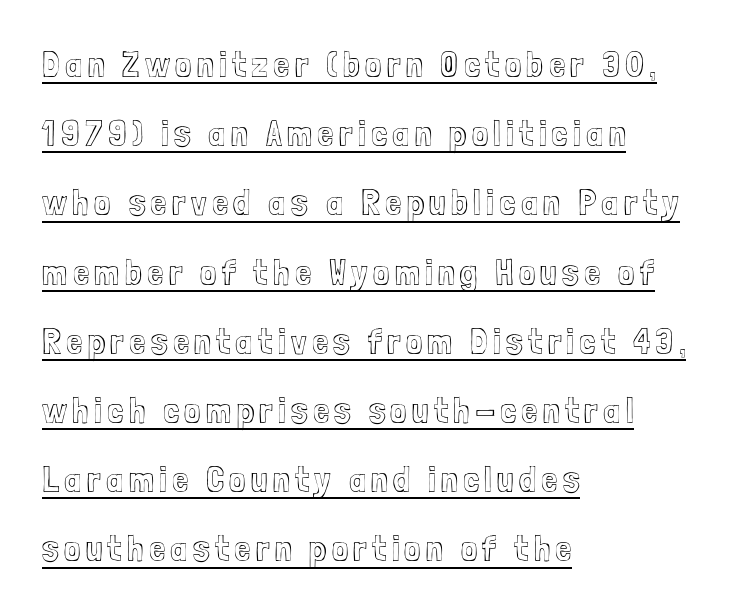
Do the letters lean? They stand straight. The rendered words wear a rule along their underside. Line beginnings align vertically; line endings do not. Varying glyph widths throughout — classic text-font behaviour.
